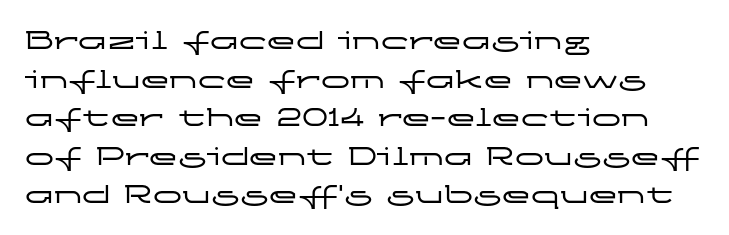
The image shows 29 px wide sans-serif type, upright; set left-aligned, normal line spacing (1.33x), normal letter spacing, not underlined; low stroke contrast and a medium x-height.
